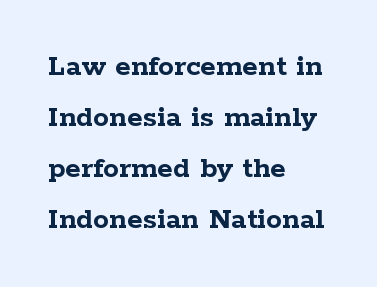
The image shows 32 px semibold, wide serif type, upright; set left-aligned, normal line spacing (1.59x), normal letter spacing, not underlined; low stroke contrast and a medium x-height.
